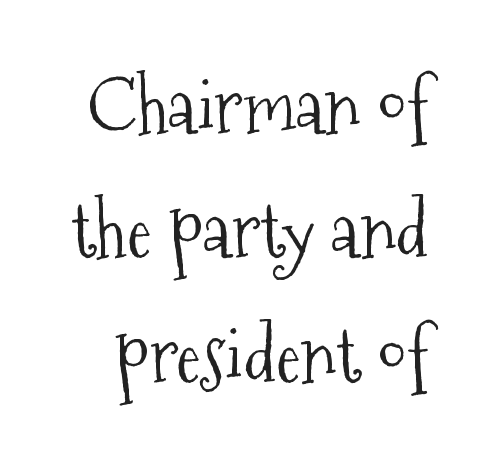
Q: Is the text bold? A: No.
Q: Is the text italic (slanted)? A: No, it is upright.
Q: Is the typeface a serif or a sans-serif typeface? A: Serif.
Q: Is the text underlined? A: No.
Q: Is the spacing between letters normal or unusually wide? A: Normal.
Q: Is the spacing between lines tight, normal or loose? A: Normal.
Q: Width (condensed, normal, or wide)? A: Condensed.
Q: Stroke contrast? A: Medium.
Q: x-height? A: Medium.
Q: Monospaced? A: No.
